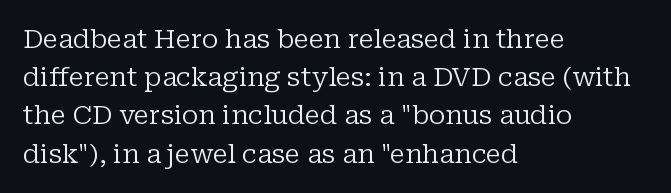
Q: Is the text bold? A: No.
Q: Is the text italic (slanted)? A: No, it is upright.
Q: Is the text underlined? A: No.
Q: How is the paragraph aligned? A: Left-aligned.
Q: Is the spacing between letters normal or unusually wide? A: Normal.
Q: Is the spacing between lines tight, normal or loose? A: Normal.
